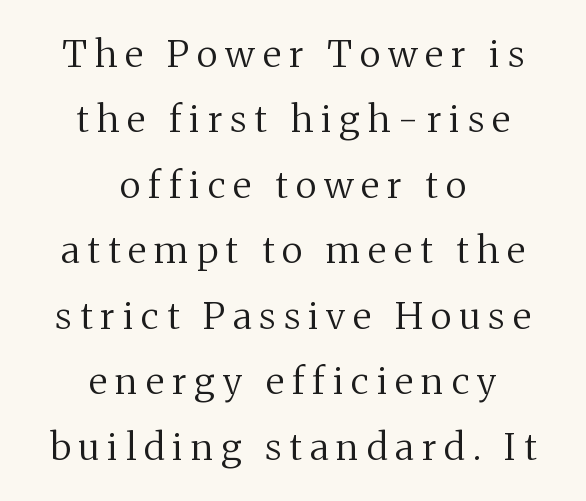
The image shows 37 px regular-weight serif type, upright; set centered, line spacing 1.77x, unusually wide letter spacing (+0.22 em), not underlined; medium stroke contrast and a medium x-height.
